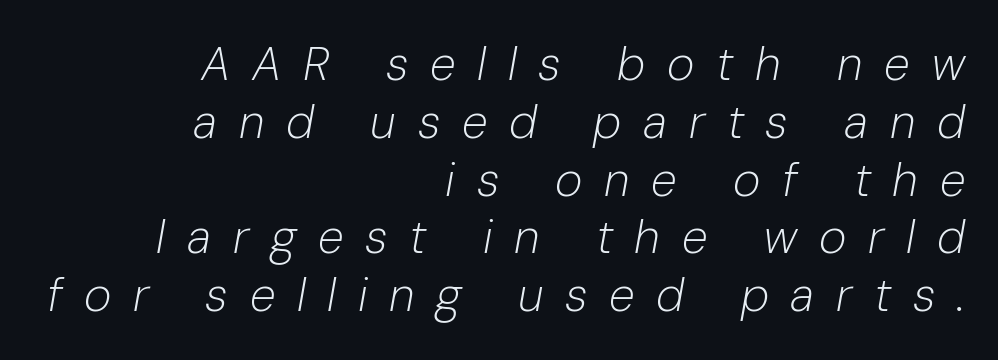
Do the characters align in a grid? No, the font is proportional. The specimen omits any rule beneath the text block's lines. The weight would be labelled regular, book, light, or lighter still. A typesetter would mark this as italic. Line endings align vertically; line beginnings do not. The horizontal fit of the characters is loose and conspicuously gappy.
